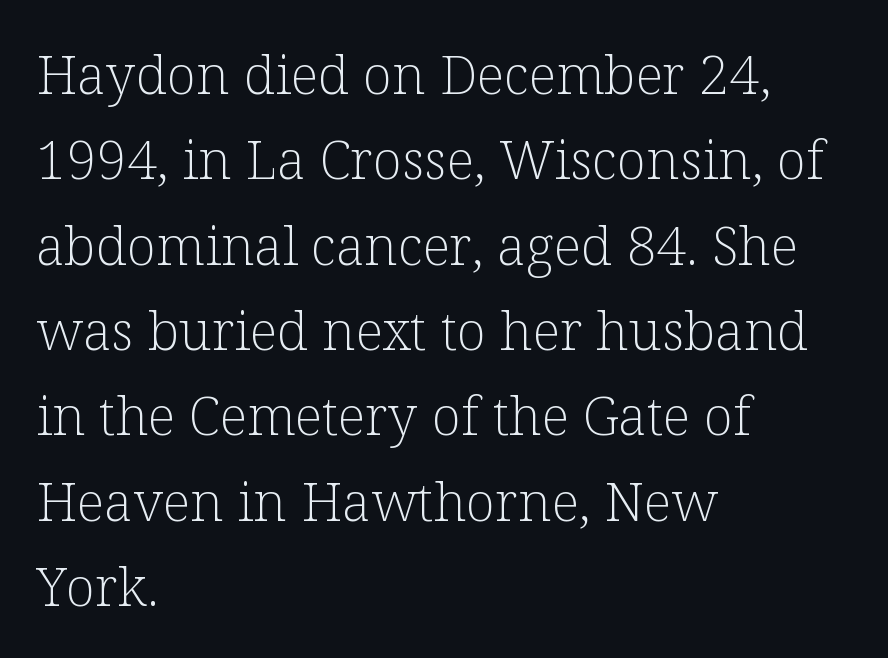
Are there feet on the stems? There are — it's a serif. Nobody drew a line under any word here. No chunkiness to these letters — they're not bold. Do the characters align in a grid? No, the font is proportional.
